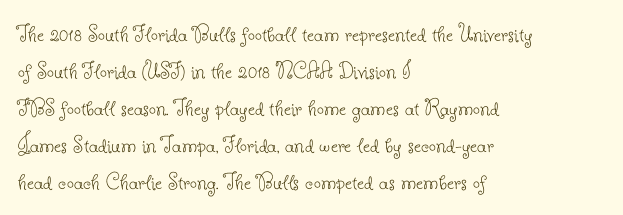
The image shows 25 px text type, upright; set left-aligned, normal line spacing (1.48x), normal letter spacing, not underlined.
